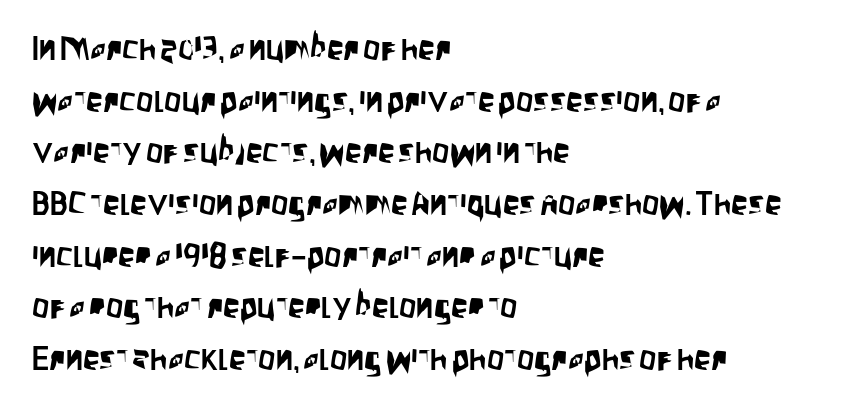
Q: Is the text italic (slanted)? A: No, it is upright.
Q: Is the typeface a serif or a sans-serif typeface? A: Sans-serif.
Q: Is the text underlined? A: No.
Q: How is the paragraph aligned? A: Left-aligned.
Q: Is the spacing between letters normal or unusually wide? A: Normal.
Q: Is the spacing between lines tight, normal or loose? A: Normal.
Q: Width (condensed, normal, or wide)? A: Condensed.
Q: Stroke contrast? A: Low.
Q: x-height? A: Large.
Q: Monospaced? A: No.
